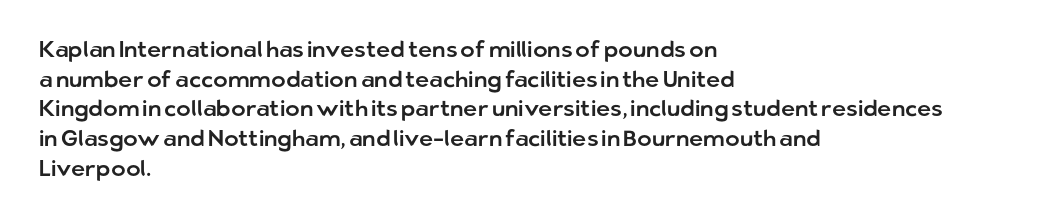
The image shows 22 px text type, upright; set left-aligned, normal line spacing (1.35x), normal letter spacing, not underlined.
